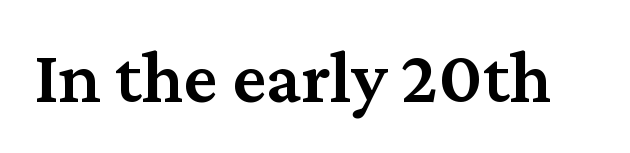
Q: Is the text bold? A: Semi-bold.
Q: Is the text italic (slanted)? A: No, it is upright.
Q: Is the typeface a serif or a sans-serif typeface? A: Serif.
Q: Is the text underlined? A: No.
Q: Is the spacing between letters normal or unusually wide? A: Normal.
Q: Width (condensed, normal, or wide)? A: Normal.
Q: Stroke contrast? A: Medium.
Q: x-height? A: Medium.
Q: Monospaced? A: No.
